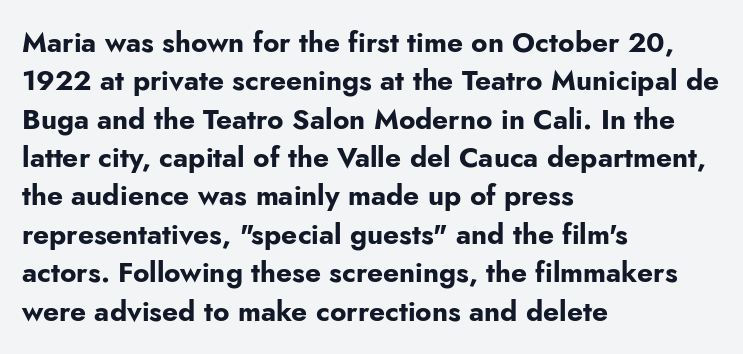
{"serif": "no", "italic": "no", "bold": "yes", "weight": "bold", "width": "normal", "stroke_contrast": "low", "x_height": "small", "monospaced": "no", "underline": "no", "align": "left", "line_spacing": "normal", "line_spacing_ratio": 1.37, "letter_spacing": "normal", "letter_spacing_em": 0.0, "glyph_px": 28}
